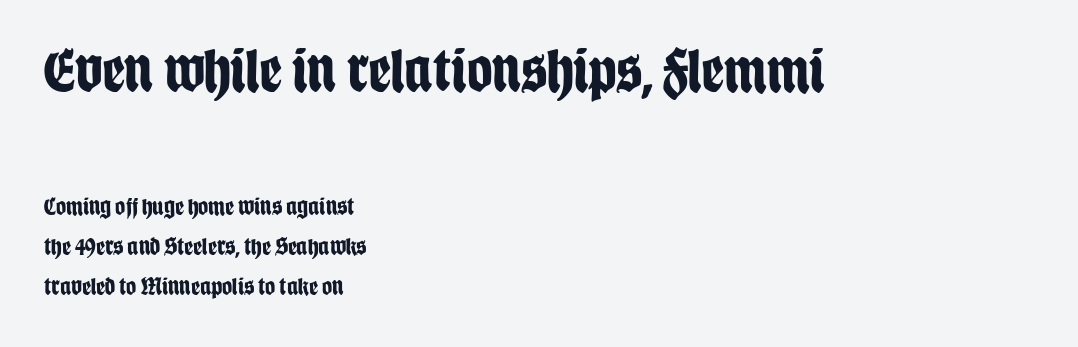
The image shows 63 px bold, condensed sans-serif type, upright; set left-aligned, normal line spacing (1.61x), normal letter spacing, not underlined; the first (top) block is 2.52x larger; low stroke contrast and a large x-height.
